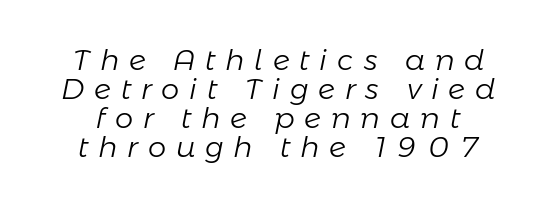
Weight: in the light-to-regular range. The tracking jumps out immediately: characters are airy and widely separated. Nobody drew a line under any word here. Varying glyph widths throughout — classic text-font behaviour.
